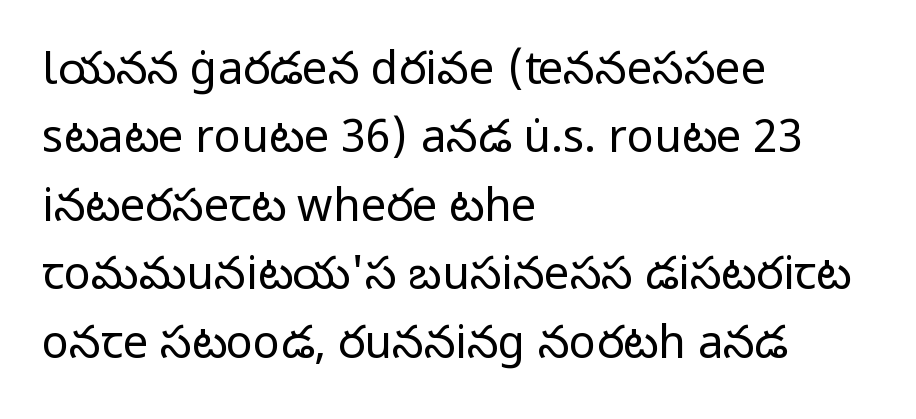
Q: Is the text bold? A: No.
Q: Is the text italic (slanted)? A: No, it is upright.
Q: Is the typeface a serif or a sans-serif typeface? A: Sans-serif.
Q: Is the text underlined? A: No.
Q: How is the paragraph aligned? A: Left-aligned.
Q: Is the spacing between letters normal or unusually wide? A: Normal.
Q: Is the spacing between lines tight, normal or loose? A: Normal.
Q: Width (condensed, normal, or wide)? A: Normal.
Q: Stroke contrast? A: Low.
Q: x-height? A: Medium.
Q: Monospaced? A: No.
